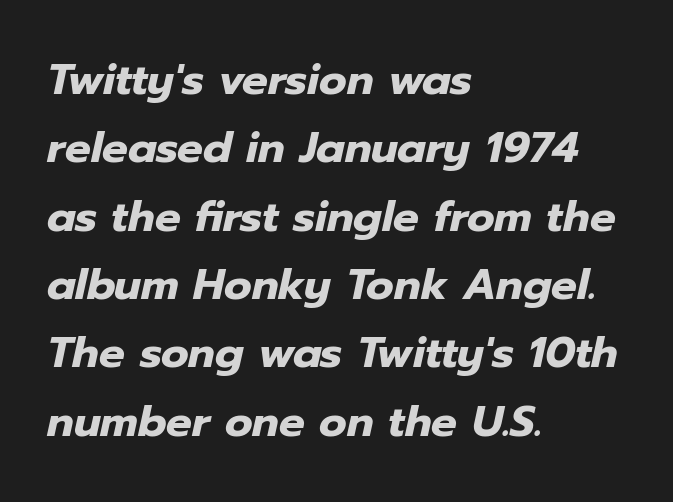
The image shows 43 px heavy type, italic (leaning right); set left-aligned, normal line spacing (1.59x), normal letter spacing, not underlined; low stroke contrast and a medium x-height.
